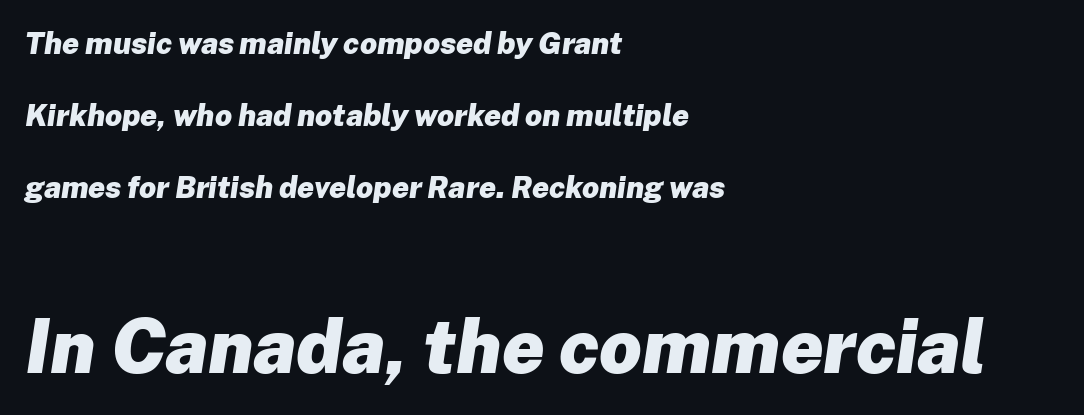
{"italic": "yes", "lean": "right", "slant_degrees": 8, "bold": "yes", "weight": "heavy", "width": "normal", "stroke_contrast": "low", "x_height": "medium", "monospaced": "no", "underline": "no", "align": "left", "line_spacing": "loose", "line_spacing_ratio": 2.4, "letter_spacing": "normal", "letter_spacing_em": 0.0, "larger_block": "second", "size_ratio": 2.5, "glyph_px": 75}
